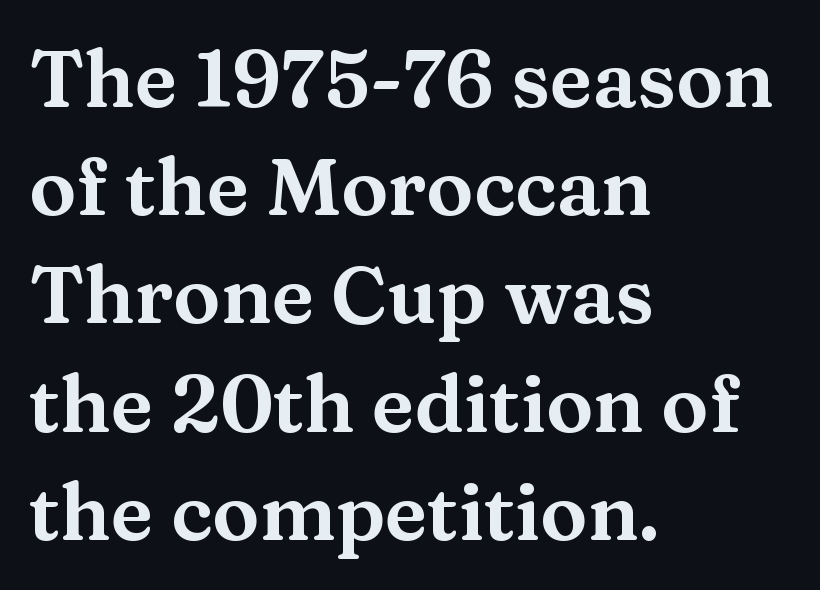
Q: Is the text italic (slanted)? A: No, it is upright.
Q: Is the typeface a serif or a sans-serif typeface? A: Serif.
Q: Is the text underlined? A: No.
Q: How is the paragraph aligned? A: Left-aligned.
Q: Is the spacing between letters normal or unusually wide? A: Normal.
Q: Is the spacing between lines tight, normal or loose? A: Normal.
Q: Width (condensed, normal, or wide)? A: Wide.
Q: Stroke contrast? A: Medium.
Q: x-height? A: Medium.
Q: Monospaced? A: No.
